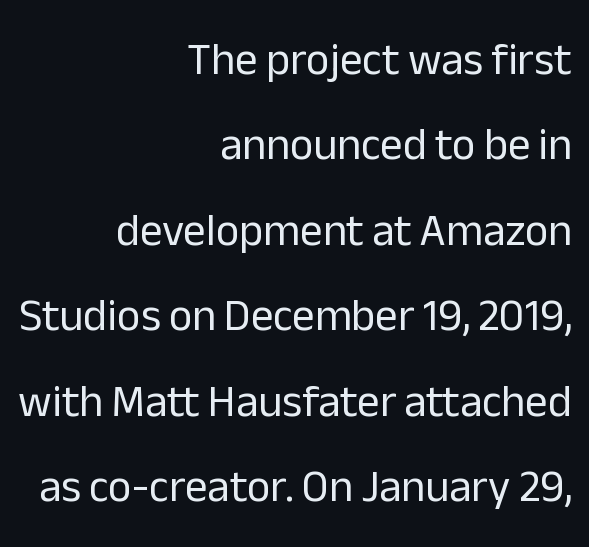
Q: Is the text bold? A: No.
Q: Is the text italic (slanted)? A: No, it is upright.
Q: Is the typeface a serif or a sans-serif typeface? A: Sans-serif.
Q: Is the text underlined? A: No.
Q: How is the paragraph aligned? A: Right-aligned.
Q: Is the spacing between letters normal or unusually wide? A: Normal.
Q: Is the spacing between lines tight, normal or loose? A: Loose.
Q: Width (condensed, normal, or wide)? A: Normal.
Q: Stroke contrast? A: Low.
Q: x-height? A: Medium.
Q: Monospaced? A: No.
